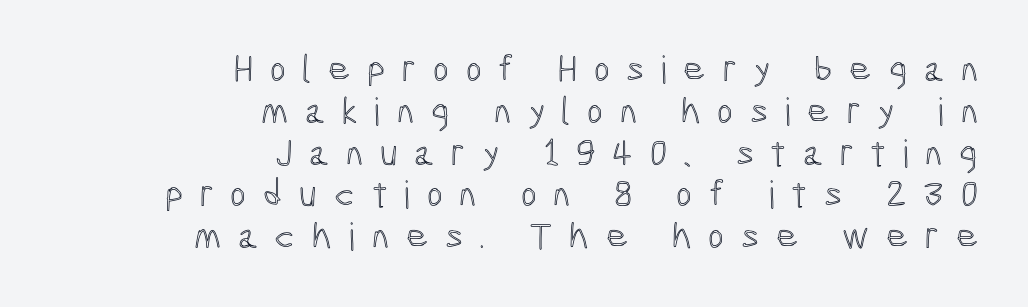
{"italic": "no", "width": "condensed", "x_height": "medium", "monospaced": "no", "underline": "no", "align": "right", "line_spacing": "tight", "line_spacing_ratio": 1.1, "letter_spacing": "wide", "letter_spacing_em": 0.44, "glyph_px": 38}
